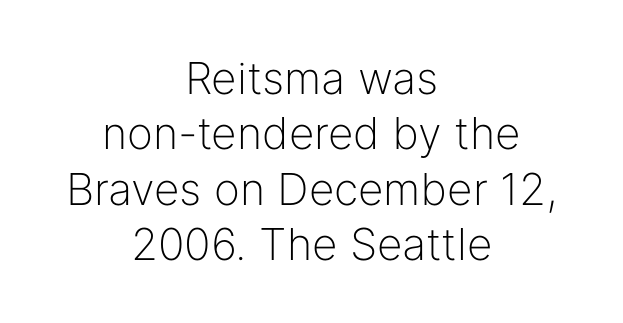
Q: Is the text bold? A: No.
Q: Is the text italic (slanted)? A: No, it is upright.
Q: Is the typeface a serif or a sans-serif typeface? A: Sans-serif.
Q: Is the text underlined? A: No.
Q: How is the paragraph aligned? A: Centered.
Q: Is the spacing between letters normal or unusually wide? A: Normal.
Q: Is the spacing between lines tight, normal or loose? A: Normal.
Q: Width (condensed, normal, or wide)? A: Normal.
Q: Stroke contrast? A: Low.
Q: x-height? A: Medium.
Q: Monospaced? A: No.
